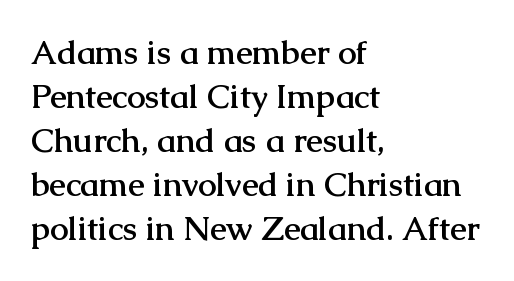
Compared with typical paragraphs, the rows here are spaced about the same. Stroke thickness is high; the sample reads as a true bold. Each letter keeps its own natural width here, so spacing adapts to shape. The space directly below the letters is spotless. This rendering employs a face with finishing strokes, i.e., a serif.
